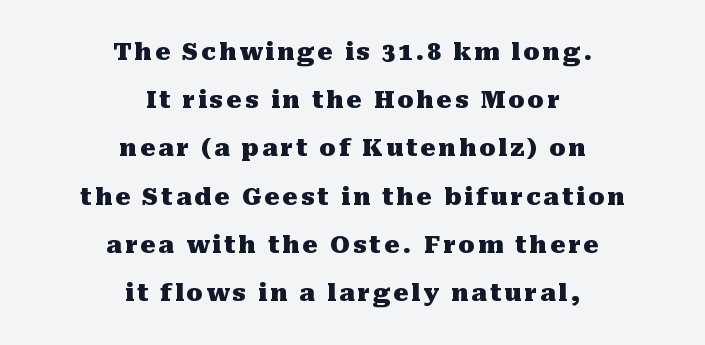
Q: Is the text bold? A: Yes.
Q: Is the text italic (slanted)? A: No, it is upright.
Q: Is the text underlined? A: No.
Q: How is the paragraph aligned? A: Centered.
Q: Is the spacing between lines tight, normal or loose? A: Loose.
